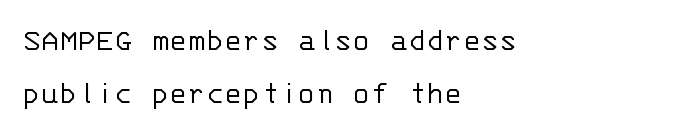
Q: Is the text bold? A: No.
Q: Is the text italic (slanted)? A: No, it is upright.
Q: Is the typeface a serif or a sans-serif typeface? A: Sans-serif.
Q: Is the text underlined? A: No.
Q: How is the paragraph aligned? A: Left-aligned.
Q: Is the spacing between letters normal or unusually wide? A: Normal.
Q: Is the spacing between lines tight, normal or loose? A: Normal.
Q: Width (condensed, normal, or wide)? A: Normal.
Q: Stroke contrast? A: Low.
Q: x-height? A: Large.
Q: Monospaced? A: Yes.
